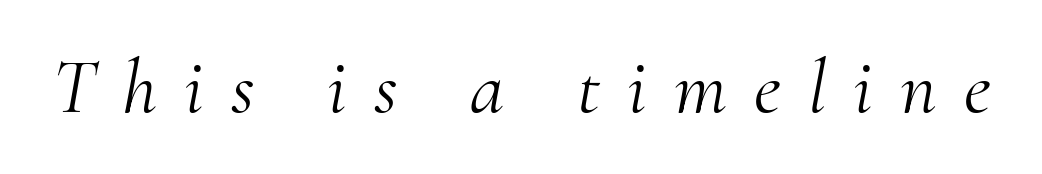
Q: Is the text bold? A: No.
Q: Is the text italic (slanted)? A: Yes, it leans right by about 10 degrees.
Q: Is the typeface a serif or a sans-serif typeface? A: Serif.
Q: Is the text underlined? A: No.
Q: Is the spacing between letters normal or unusually wide? A: Unusually wide.
Q: Width (condensed, normal, or wide)? A: Normal.
Q: Stroke contrast? A: Medium.
Q: x-height? A: Small.
Q: Monospaced? A: No.
